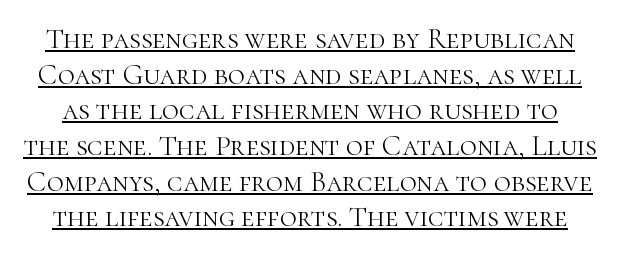
Is this a sans? No — the strokes have serifs. Here the designer chose a conventional face with non-uniform glyph widths. Honestly, the underline is the first thing you notice here. Heaviness? Minimal to ordinary, like unemphasized prose.
